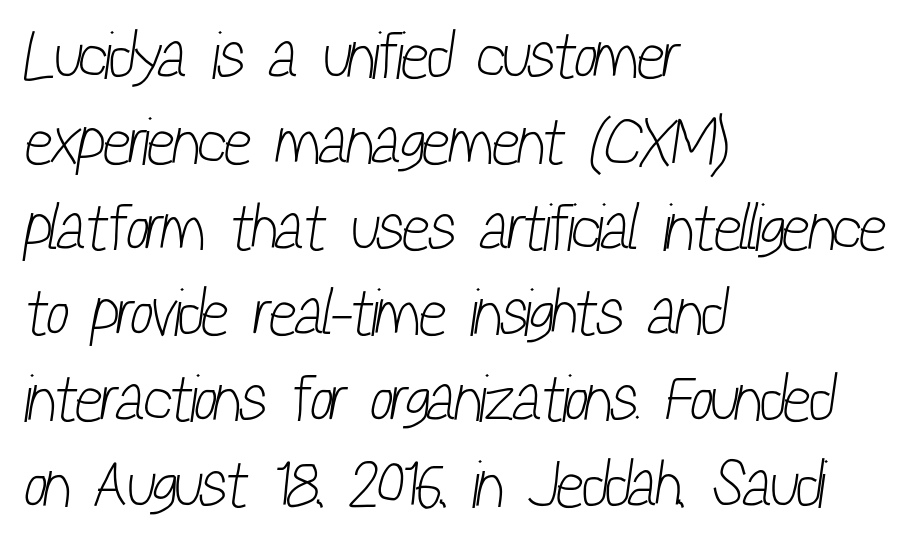
Q: Is the text bold? A: No.
Q: Is the typeface a serif or a sans-serif typeface? A: Sans-serif.
Q: Is the text underlined? A: No.
Q: How is the paragraph aligned? A: Left-aligned.
Q: Is the spacing between letters normal or unusually wide? A: Normal.
Q: Is the spacing between lines tight, normal or loose? A: Normal.
Q: Width (condensed, normal, or wide)? A: Condensed.
Q: Stroke contrast? A: Low.
Q: x-height? A: Medium.
Q: Monospaced? A: No.
